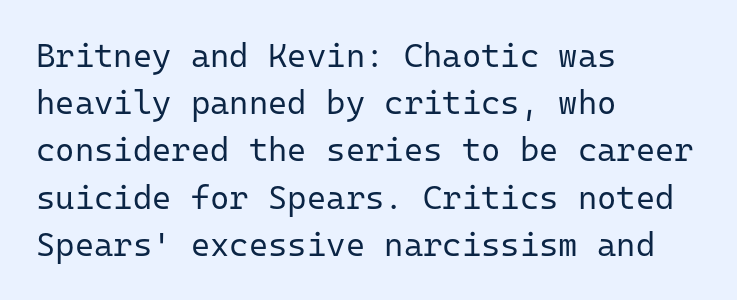
Words appear dense and cohesive because spacing is normal. Check where the strokes stop: nothing finishes them off — pure sans. Does the lettering tilt? It doesn't — this is upright. Which margin do the lines hug? The left one — the right edge is uneven. Just letters on the line, the space beneath them empty.
